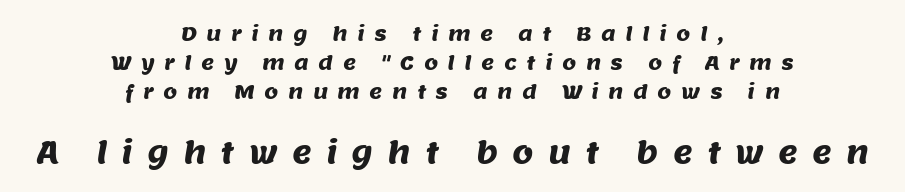
{"serif": "no", "width": "normal", "stroke_contrast": "medium", "x_height": "large", "monospaced": "no", "underline": "no", "align": "center", "line_spacing": "normal", "line_spacing_ratio": 1.46, "letter_spacing": "wide", "letter_spacing_em": 0.47, "larger_block": "second", "size_ratio": 1.5, "glyph_px": 30}
